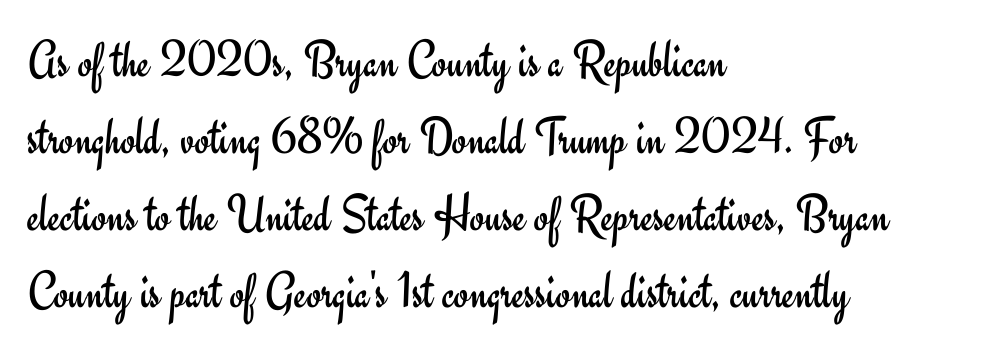
Q: Is the text bold? A: No.
Q: Is the text italic (slanted)? A: Yes.
Q: Is the typeface a serif or a sans-serif typeface? A: Sans-serif.
Q: Is the text underlined? A: No.
Q: How is the paragraph aligned? A: Left-aligned.
Q: Is the spacing between letters normal or unusually wide? A: Normal.
Q: Is the spacing between lines tight, normal or loose? A: Normal.
Q: Width (condensed, normal, or wide)? A: Normal.
Q: Stroke contrast? A: Low.
Q: x-height? A: Small.
Q: Monospaced? A: No.
